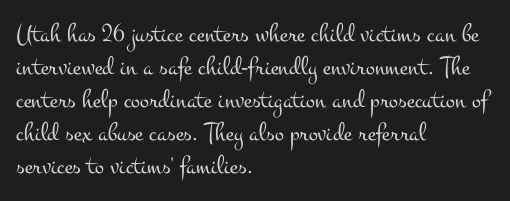
The image shows 27 px text type; set left-aligned, line spacing 1.22x, normal letter spacing, not underlined.
